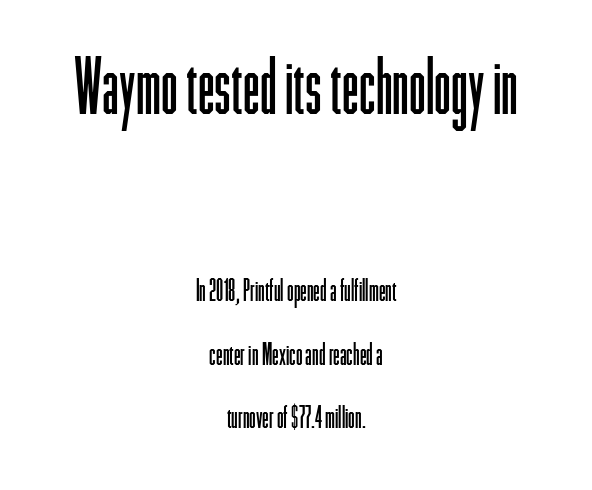
Q: Is the text bold? A: No.
Q: Is the text italic (slanted)? A: No, it is upright.
Q: Is the typeface a serif or a sans-serif typeface? A: Sans-serif.
Q: Is the text underlined? A: No.
Q: How is the paragraph aligned? A: Centered.
Q: Is the spacing between letters normal or unusually wide? A: Normal.
Q: Is the spacing between lines tight, normal or loose? A: Loose.
Q: Which block of text is set in a larger size, the first (top) or the second (bottom)? A: The first (top) one.
Q: Width (condensed, normal, or wide)? A: Condensed.
Q: Stroke contrast? A: Low.
Q: x-height? A: Medium.
Q: Monospaced? A: No.
